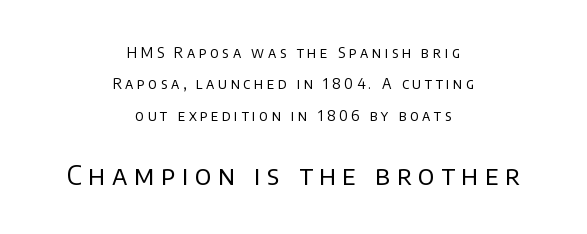
The image shows 26 px text type, upright; set centered, loose line spacing (2.24x), unusually wide letter spacing (+0.25 em), not underlined; the second (bottom) block is 1.86x larger.
